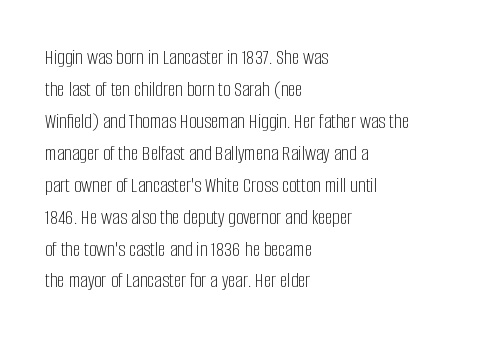
{"italic": "no", "bold": "no", "underline": "no", "align": "left", "line_spacing": "normal", "line_spacing_ratio": 1.52, "letter_spacing": "normal", "letter_spacing_em": 0.0, "glyph_px": 21}
